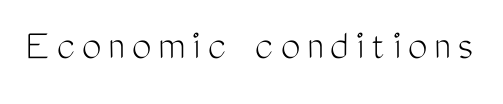
You could not count columns in this text — the font is proportionally spaced. No italicization has been applied; the sample stays upright. No word sits above an underline. Is the stroke heavy? The answer is a plain regular-or-lighter. Each letter's strokes conclude bluntly, with no projecting serifs.
